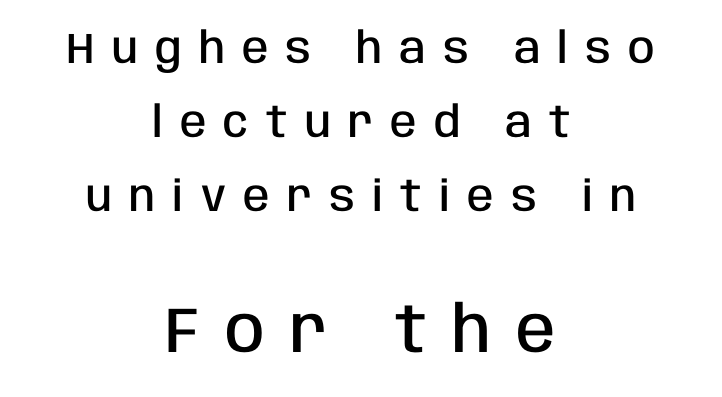
Q: Is the text bold? A: Semi-bold.
Q: Is the text italic (slanted)? A: No, it is upright.
Q: Is the typeface a serif or a sans-serif typeface? A: Sans-serif.
Q: Is the text underlined? A: No.
Q: How is the paragraph aligned? A: Centered.
Q: Is the spacing between letters normal or unusually wide? A: Unusually wide.
Q: Which block of text is set in a larger size, the first (top) or the second (bottom)? A: The second (bottom) one.
Q: Width (condensed, normal, or wide)? A: Condensed.
Q: Stroke contrast? A: Low.
Q: x-height? A: Large.
Q: Monospaced? A: No.
